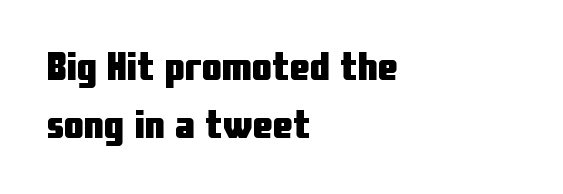
{"serif": "no", "italic": "no", "bold": "yes", "weight": "heavy", "width": "condensed", "stroke_contrast": "low", "x_height": "medium", "monospaced": "no", "underline": "no", "align": "left", "line_spacing": "normal", "line_spacing_ratio": 1.46, "letter_spacing": "normal", "letter_spacing_em": 0.0, "glyph_px": 40}
